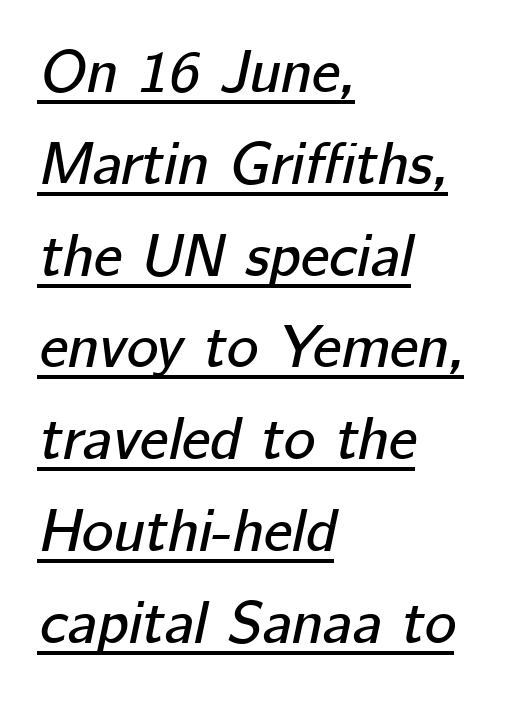
The image shows 60 px text type, italic (leaning right); set left-aligned, normal line spacing (1.53x), normal letter spacing, underlined; low stroke contrast and a medium x-height.
